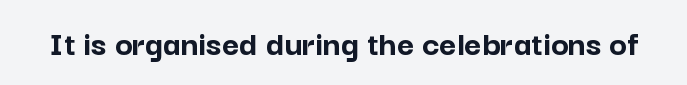
{"serif": "no", "italic": "no", "bold": "yes", "weight": "semibold", "width": "normal", "stroke_contrast": "low", "x_height": "medium", "monospaced": "no", "underline": "no", "letter_spacing": "normal", "letter_spacing_em": 0.0, "glyph_px": 37}
